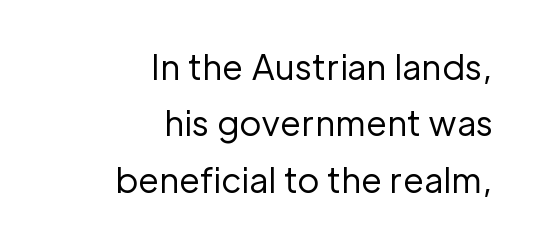
Q: Is the text bold? A: No.
Q: Is the text italic (slanted)? A: No, it is upright.
Q: Is the typeface a serif or a sans-serif typeface? A: Sans-serif.
Q: Is the text underlined? A: No.
Q: How is the paragraph aligned? A: Right-aligned.
Q: Is the spacing between letters normal or unusually wide? A: Normal.
Q: Is the spacing between lines tight, normal or loose? A: Normal.
Q: Width (condensed, normal, or wide)? A: Normal.
Q: Stroke contrast? A: Low.
Q: x-height? A: Medium.
Q: Monospaced? A: No.
